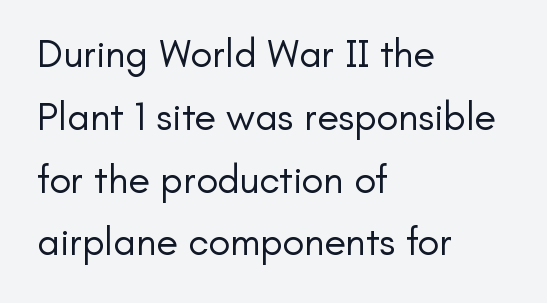
{"serif": "no", "italic": "no", "bold": "no", "weight": "regular", "width": "normal", "stroke_contrast": "low", "x_height": "small", "monospaced": "no", "underline": "no", "align": "left", "line_spacing": "normal", "line_spacing_ratio": 1.57, "letter_spacing": "normal", "letter_spacing_em": 0.0, "glyph_px": 40}
